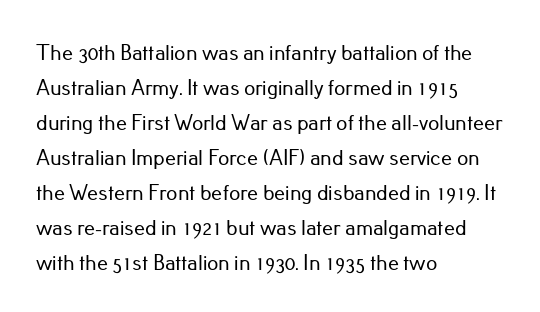
{"italic": "no", "underline": "no", "align": "left", "line_spacing": "normal", "line_spacing_ratio": 1.59, "letter_spacing": "normal", "letter_spacing_em": 0.0, "glyph_px": 22}
